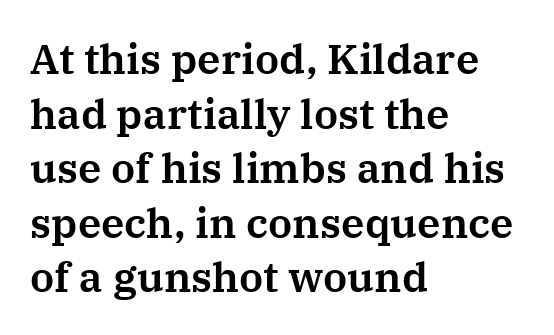
The image shows 42 px serif type, upright; set left-aligned, normal line spacing (1.3x), normal letter spacing, not underlined; medium stroke contrast and a medium x-height.
